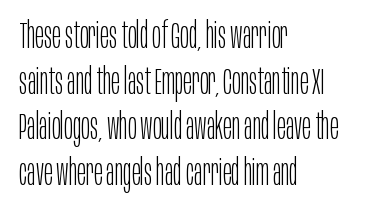
This sample has the flowing, uneven cadence of proportional lettering. Each row of text sits above clean, open space. Evenly set lines give the paragraph a standard silhouette. Honestly, the letter spacing is just normal — you wouldn't notice it.
